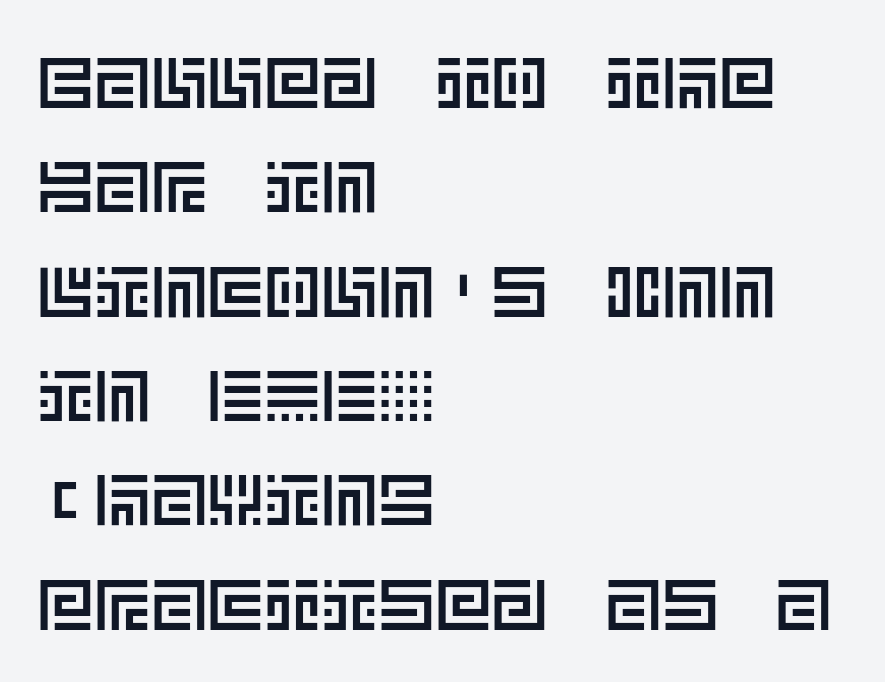
Q: Is the text italic (slanted)? A: No, it is upright.
Q: Is the text underlined? A: No.
Q: How is the paragraph aligned? A: Left-aligned.
Q: Is the spacing between letters normal or unusually wide? A: Normal.
Q: Is the spacing between lines tight, normal or loose? A: Normal.
Q: Width (condensed, normal, or wide)? A: Normal.
Q: x-height? A: Large.
